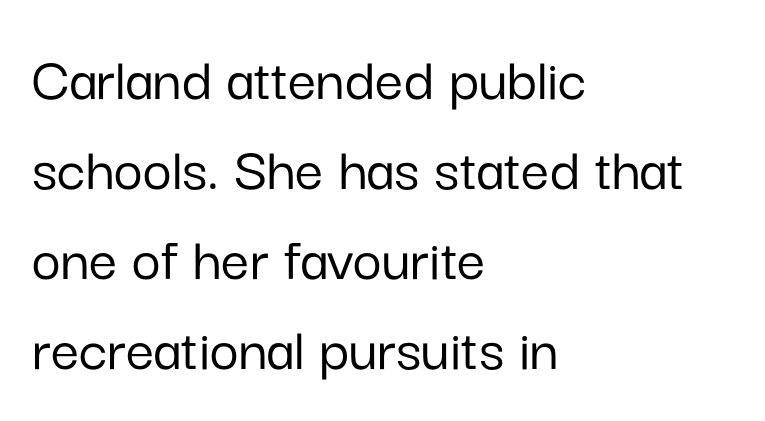
Line beginnings align vertically; line endings do not. Typographically, this falls in the sans-serif category. The space directly below the letters is spotless. Tracking value appears to be zero — textbook default spacing.
